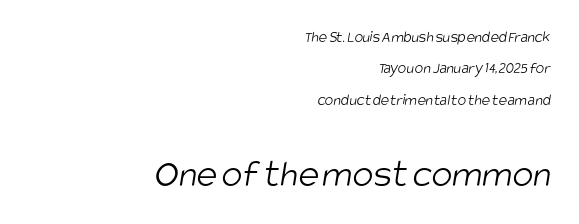
Q: Is the text bold? A: No.
Q: Is the typeface a serif or a sans-serif typeface? A: Sans-serif.
Q: Is the text underlined? A: No.
Q: How is the paragraph aligned? A: Right-aligned.
Q: Is the spacing between letters normal or unusually wide? A: Normal.
Q: Is the spacing between lines tight, normal or loose? A: Loose.
Q: Which block of text is set in a larger size, the first (top) or the second (bottom)? A: The second (bottom) one.
Q: Width (condensed, normal, or wide)? A: Condensed.
Q: Stroke contrast? A: Low.
Q: x-height? A: Large.
Q: Monospaced? A: No.
